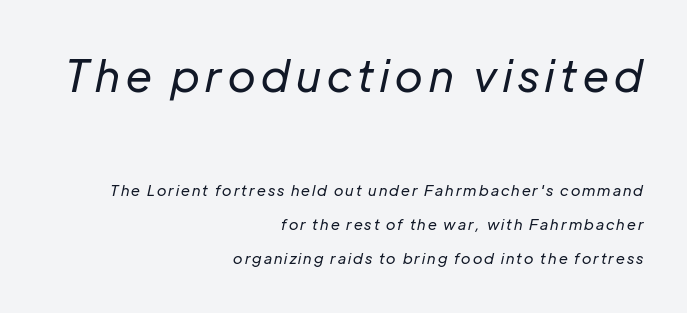
Q: Is the text bold? A: No.
Q: Is the text italic (slanted)? A: Yes, it leans right by about 12 degrees.
Q: Is the text underlined? A: No.
Q: How is the paragraph aligned? A: Right-aligned.
Q: Is the spacing between lines tight, normal or loose? A: Loose.
Q: Which block of text is set in a larger size, the first (top) or the second (bottom)? A: The first (top) one.
Q: Width (condensed, normal, or wide)? A: Normal.
Q: Stroke contrast? A: Low.
Q: x-height? A: Medium.
Q: Monospaced? A: No.
